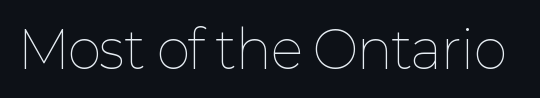
The image shows 52 px thin type, upright; set normal letter spacing, not underlined; low stroke contrast and a medium x-height.
